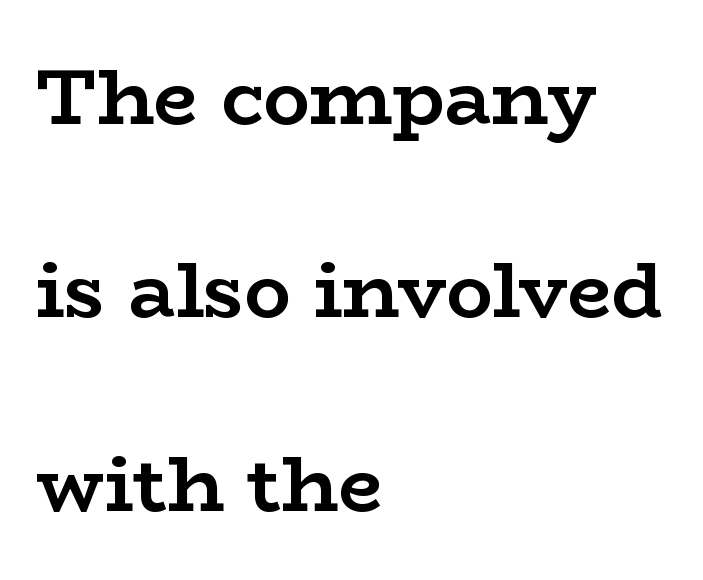
{"serif": "yes", "italic": "no", "bold": "yes", "weight": "semibold", "width": "wide", "stroke_contrast": "low", "x_height": "medium", "monospaced": "no", "underline": "no", "align": "left", "line_spacing": "loose", "line_spacing_ratio": 2.48, "letter_spacing": "normal", "letter_spacing_em": 0.0, "glyph_px": 78}
